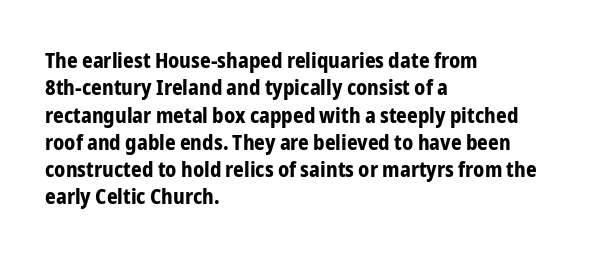
The image shows 21 px bold type, upright; set left-aligned, normal line spacing (1.3x), normal letter spacing, not underlined.
